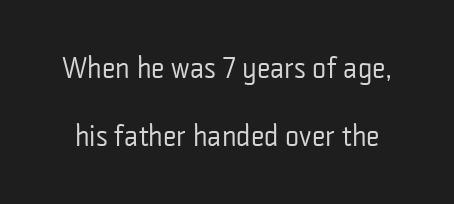
{"serif": "no", "italic": "no", "bold": "no", "weight": "regular", "width": "condensed", "stroke_contrast": "low", "x_height": "medium", "monospaced": "no", "underline": "no", "line_spacing": "loose", "line_spacing_ratio": 2.28, "letter_spacing": "normal", "letter_spacing_em": 0.0, "glyph_px": 30}
